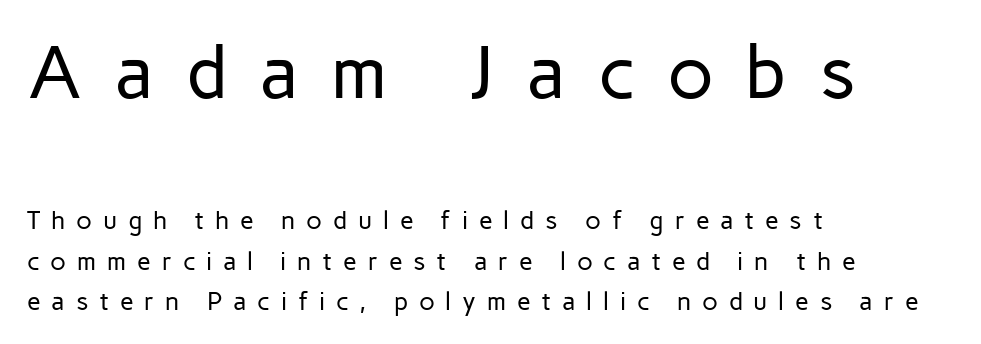
{"serif": "no", "italic": "no", "bold": "no", "weight": "regular", "width": "normal", "stroke_contrast": "low", "x_height": "medium", "monospaced": "no", "underline": "no", "align": "left", "line_spacing": "normal", "line_spacing_ratio": 1.61, "letter_spacing": "wide", "letter_spacing_em": 0.43, "larger_block": "first", "size_ratio": 2.96, "glyph_px": 74}
